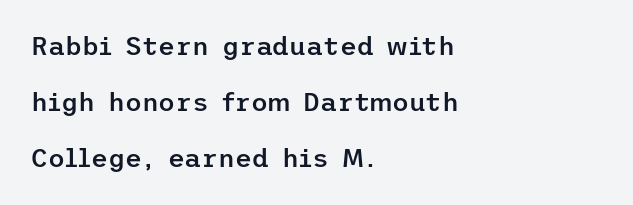
The image shows 26 px text type, upright; set left-aligned, loose line spacing (2.16x), normal letter spacing, not underlined.
